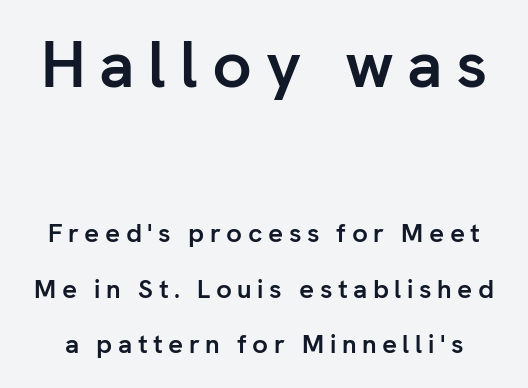
{"serif": "no", "italic": "no", "bold": "yes", "weight": "semibold", "width": "normal", "stroke_contrast": "low", "x_height": "medium", "monospaced": "no", "underline": "no", "line_spacing": "loose", "line_spacing_ratio": 2.14, "letter_spacing": "wide", "letter_spacing_em": 0.21, "larger_block": "first", "size_ratio": 2.5, "glyph_px": 65}
